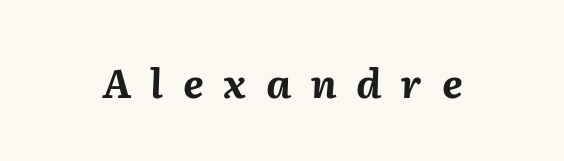
This is heavy type, rendered in bold. Underline: absent. Spacing verdict: proportional, widths tailored to each character. There is plenty of visible air inserted between adjacent glyphs. The specimen reads as italic at a glance.
